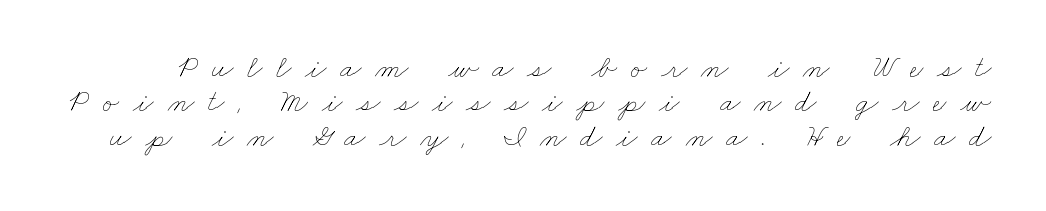
The face used here is proportionally spaced, like ordinary book or web type. The passage shown has open, widely tracked lettering throughout. Letters rest on an invisible, unmarked baseline. The face looks like a standard text weight, possibly lighter. The lines are packed closely together with very little leading.
